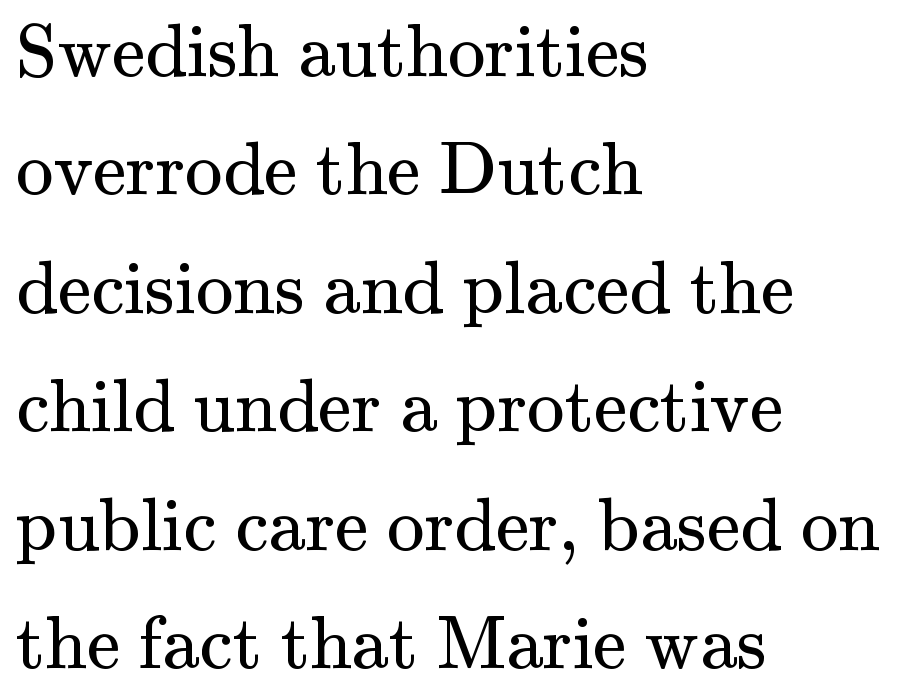
The image shows 75 px regular-weight serif type, upright; set left-aligned, normal line spacing (1.58x), normal letter spacing, not underlined; medium stroke contrast and a small x-height.
